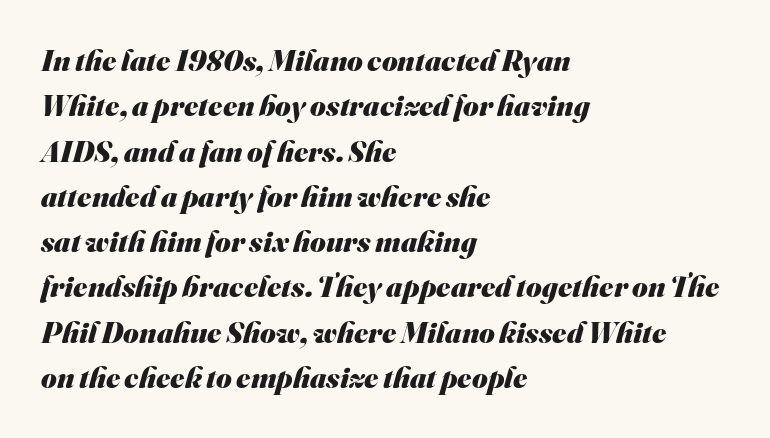
The image shows 30 px heavy sans-serif type; set left-aligned, normal line spacing (1.51x), normal letter spacing, not underlined; medium stroke contrast and a small x-height.
